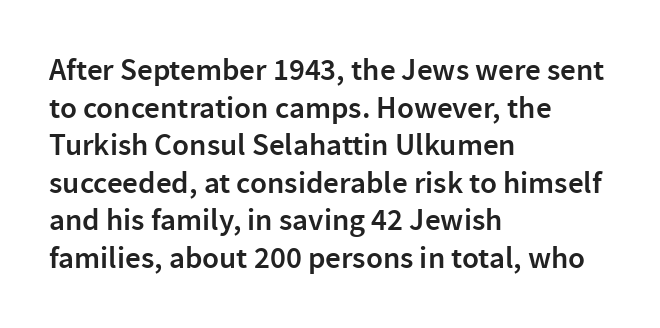
Compared with typical body copy, the letter spacing here is the same. The letters advance in unequal steps, a hallmark of proportional type. The typography opts for an upright posture over an oblique one. A clean baseline with only descenders dipping below it. A bit beefed up — I'd call it semibold rather than bold. Does the type have serifs? No, each stem ends abruptly.
